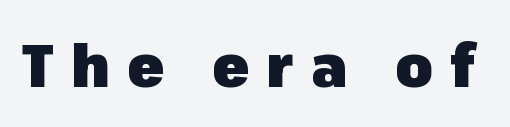
The face used here is a sans, in the tradition of grotesques and geometrics. Substantial extra tracking has been applied to these lines. Posture: vertical. The face used here is proportionally spaced, like ordinary book or web type.
